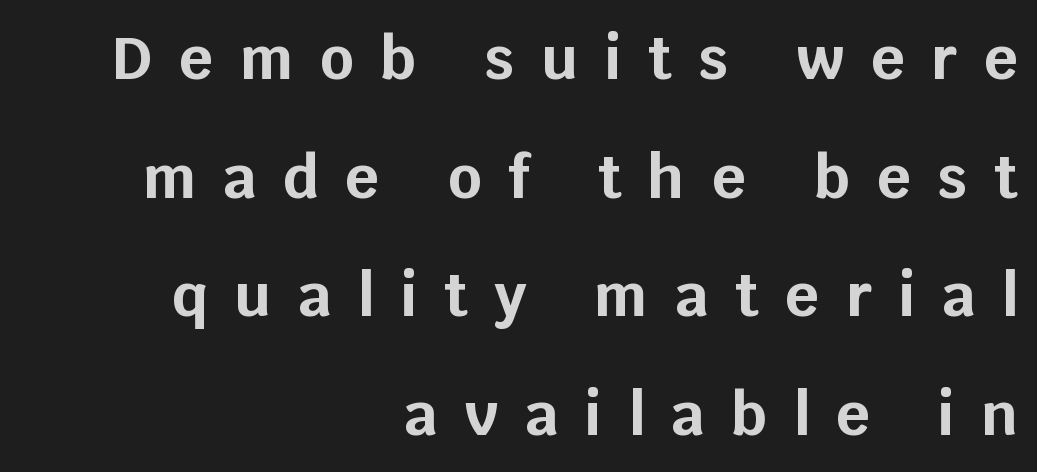
{"serif": "no", "italic": "no", "bold": "yes", "weight": "bold", "width": "normal", "stroke_contrast": "low", "x_height": "large", "monospaced": "no", "underline": "no", "align": "right", "line_spacing": "loose", "line_spacing_ratio": 2.01, "letter_spacing": "wide", "letter_spacing_em": 0.45, "glyph_px": 59}
